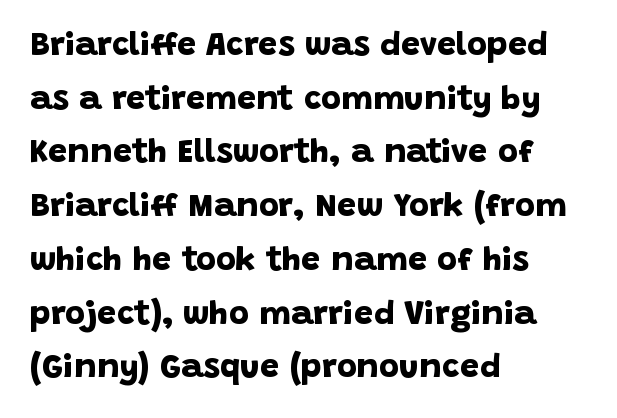
Q: Is the text bold? A: Yes.
Q: Is the typeface a serif or a sans-serif typeface? A: Sans-serif.
Q: Is the text underlined? A: No.
Q: How is the paragraph aligned? A: Left-aligned.
Q: Is the spacing between letters normal or unusually wide? A: Normal.
Q: Is the spacing between lines tight, normal or loose? A: Normal.
Q: Width (condensed, normal, or wide)? A: Normal.
Q: Stroke contrast? A: Low.
Q: x-height? A: Large.
Q: Monospaced? A: No.
